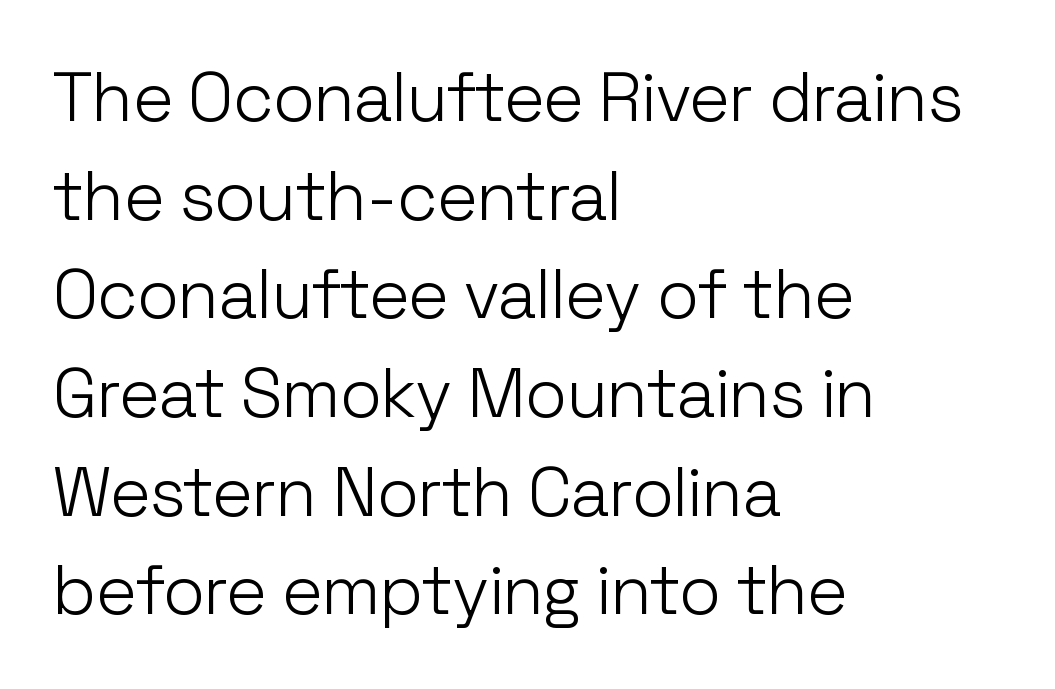
{"serif": "no", "italic": "no", "bold": "no", "weight": "light", "width": "normal", "stroke_contrast": "low", "x_height": "medium", "monospaced": "no", "underline": "no", "align": "left", "line_spacing": "normal", "line_spacing_ratio": 1.43, "letter_spacing": "normal", "letter_spacing_em": 0.0, "glyph_px": 69}
